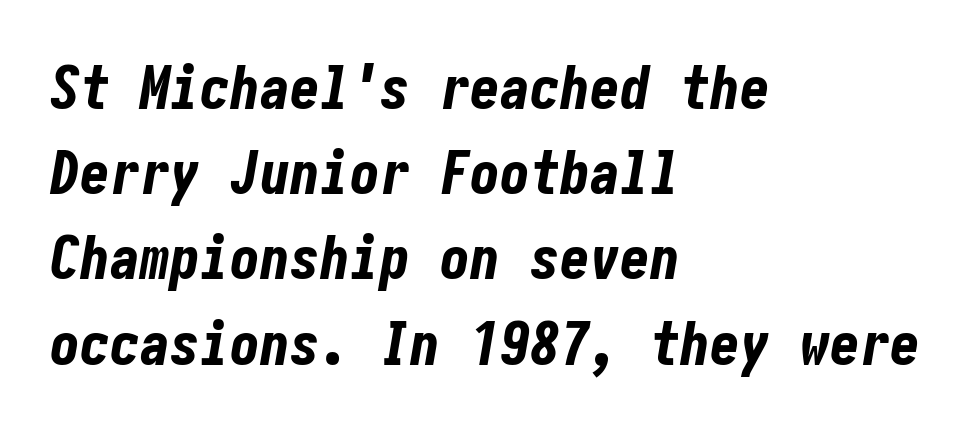
{"italic": "yes", "lean": "right", "slant_degrees": 10, "bold": "yes", "weight": "bold", "width": "condensed", "stroke_contrast": "low", "x_height": "medium", "underline": "no", "align": "left", "line_spacing": "normal", "line_spacing_ratio": 1.42, "letter_spacing": "normal", "letter_spacing_em": 0.0, "glyph_px": 60}
